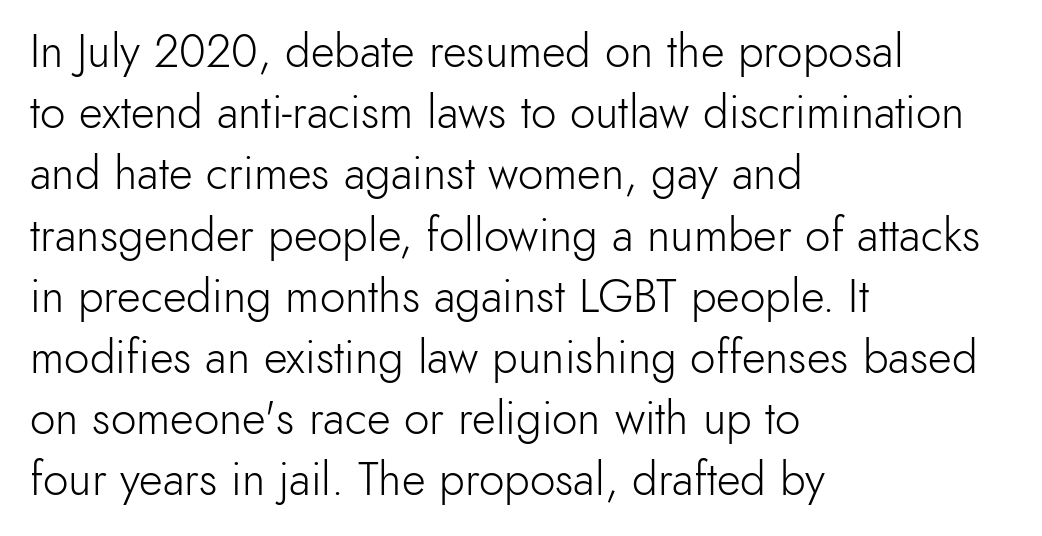
Q: Is the text bold? A: No.
Q: Is the text italic (slanted)? A: No, it is upright.
Q: Is the typeface a serif or a sans-serif typeface? A: Sans-serif.
Q: Is the text underlined? A: No.
Q: How is the paragraph aligned? A: Left-aligned.
Q: Is the spacing between letters normal or unusually wide? A: Normal.
Q: Is the spacing between lines tight, normal or loose? A: Normal.
Q: Width (condensed, normal, or wide)? A: Normal.
Q: x-height? A: Small.
Q: Monospaced? A: No.
